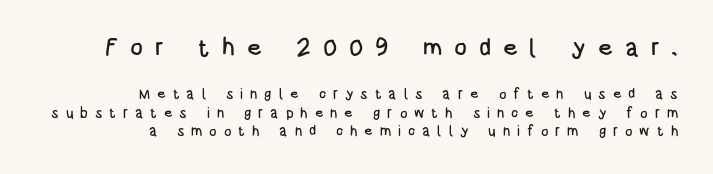
The image shows 24 px text type, upright; set right-aligned, normal line spacing (1.33x), unusually wide letter spacing (+0.49 em), not underlined; the first (top) block is 1.71x larger.
